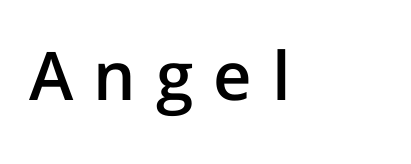
{"serif": "no", "italic": "no", "bold": "semi", "weight": "semibold", "width": "normal", "stroke_contrast": "low", "x_height": "medium", "monospaced": "no", "underline": "no", "align": "left", "letter_spacing": "wide", "letter_spacing_em": 0.3, "glyph_px": 67}
